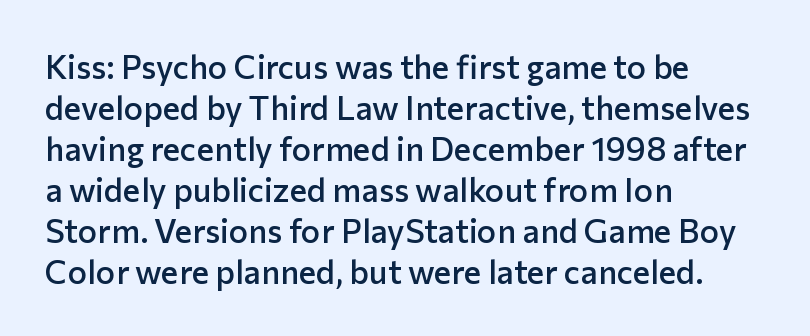
Q: Is the text bold? A: Semi-bold.
Q: Is the text italic (slanted)? A: No, it is upright.
Q: Is the typeface a serif or a sans-serif typeface? A: Sans-serif.
Q: Is the text underlined? A: No.
Q: How is the paragraph aligned? A: Left-aligned.
Q: Is the spacing between letters normal or unusually wide? A: Normal.
Q: Width (condensed, normal, or wide)? A: Normal.
Q: Stroke contrast? A: Low.
Q: x-height? A: Medium.
Q: Monospaced? A: No.
